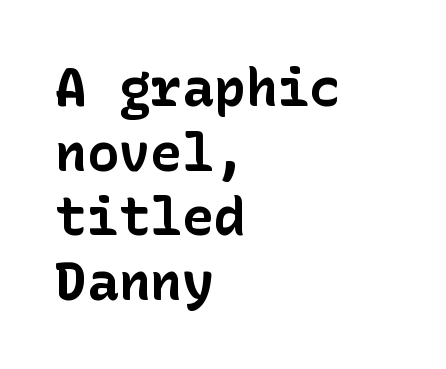
The image shows 53 px bold sans-serif type, upright; set left-aligned, line spacing 1.22x, normal letter spacing, not underlined; low stroke contrast and a medium x-height.
